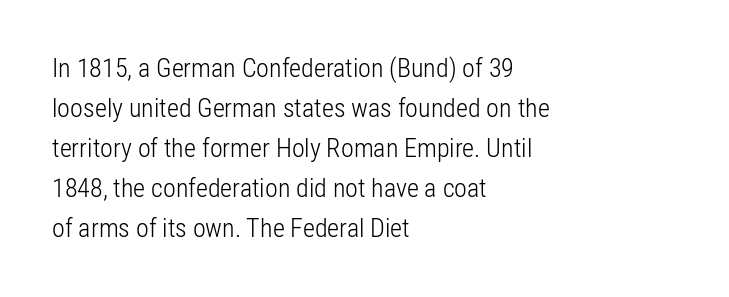
Descender tails drop into unmarked territory. Stroke mass is kept to a normal reading level or below. Default kerning and tracking; the words read as compact shapes. Teacher's note: observe the even left margin — that is flush-left alignment.
